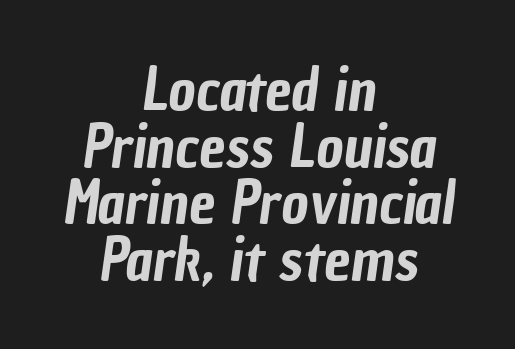
Letter spacing: default. Very little white space separates one row of letters from the next. Each line is balanced around a shared central axis. A bare baseline throughout the passage. Each letter keeps its own natural width here, so spacing adapts to shape.
